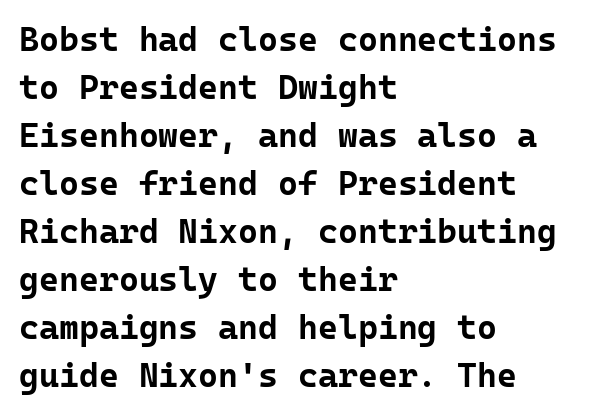
The image shows 34 px bold sans-serif type, upright, monospaced; set left-aligned, normal line spacing (1.41x), normal letter spacing, not underlined; low stroke contrast and a medium x-height.
